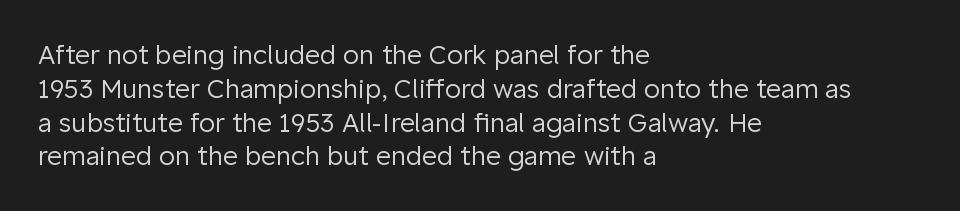
Descenders are the only things crossing below the line. Vertical strokes here are truly vertical. Compared with typical paragraphs, the rows here are spaced about the same. The setting favours the left margin, as ordinary paragraphs usually do.
